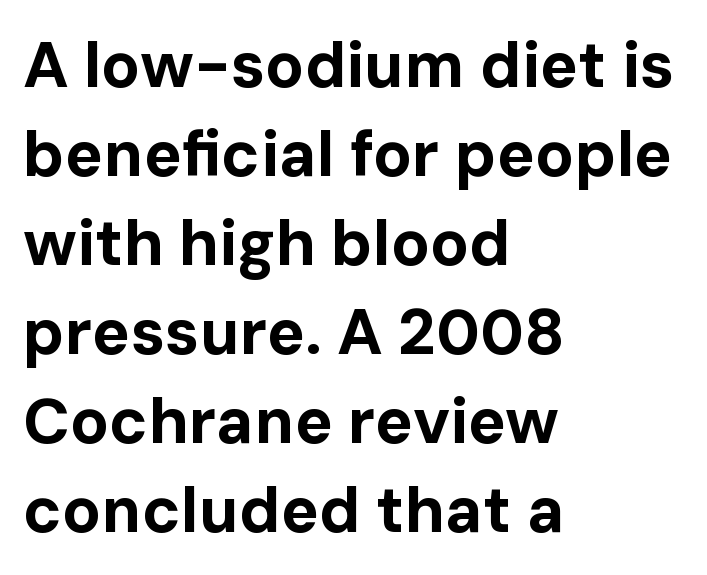
Q: Is the text bold? A: Yes.
Q: Is the text italic (slanted)? A: No, it is upright.
Q: Is the typeface a serif or a sans-serif typeface? A: Sans-serif.
Q: Is the text underlined? A: No.
Q: How is the paragraph aligned? A: Left-aligned.
Q: Is the spacing between letters normal or unusually wide? A: Normal.
Q: Is the spacing between lines tight, normal or loose? A: Normal.
Q: Width (condensed, normal, or wide)? A: Normal.
Q: Stroke contrast? A: Low.
Q: x-height? A: Medium.
Q: Monospaced? A: No.
